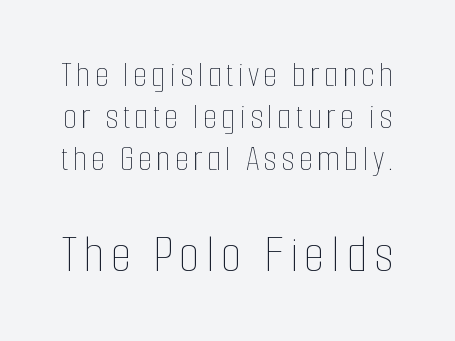
The image shows 55 px thin, condensed type, upright; set tight line spacing (1.13x), not underlined; the second (bottom) block is 1.49x larger; low stroke contrast and a medium x-height.
